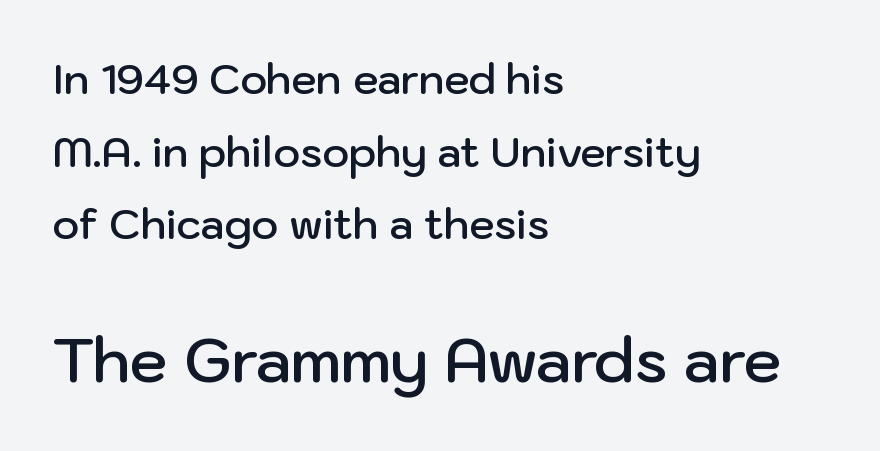
Q: Is the text bold? A: Semi-bold.
Q: Is the text italic (slanted)? A: No, it is upright.
Q: Is the typeface a serif or a sans-serif typeface? A: Sans-serif.
Q: Is the text underlined? A: No.
Q: How is the paragraph aligned? A: Left-aligned.
Q: Is the spacing between letters normal or unusually wide? A: Normal.
Q: Which block of text is set in a larger size, the first (top) or the second (bottom)? A: The second (bottom) one.
Q: Width (condensed, normal, or wide)? A: Normal.
Q: Stroke contrast? A: Low.
Q: x-height? A: Medium.
Q: Monospaced? A: No.
